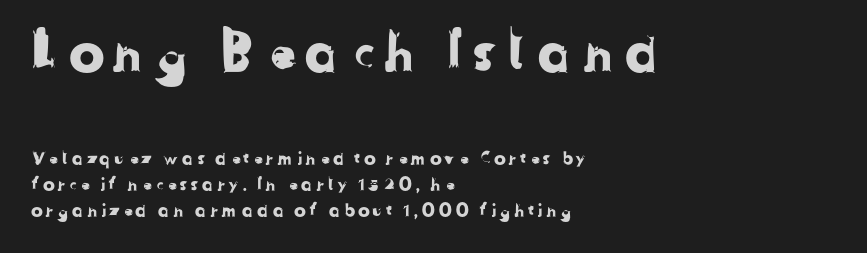
{"serif": "no", "width": "normal", "stroke_contrast": "low", "x_height": "medium", "monospaced": "no", "underline": "no", "align": "left", "line_spacing": "normal", "line_spacing_ratio": 1.43, "larger_block": "first", "size_ratio": 3.0, "glyph_px": 54}
